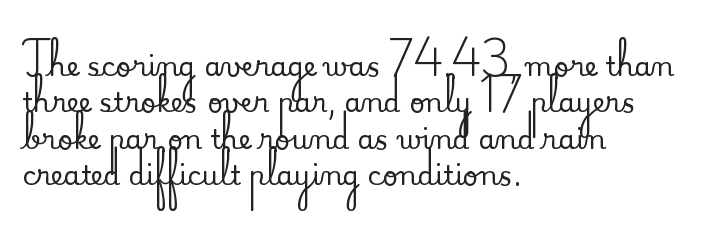
The image shows 27 px text type, upright; set left-aligned, normal line spacing (1.35x), normal letter spacing, not underlined.
